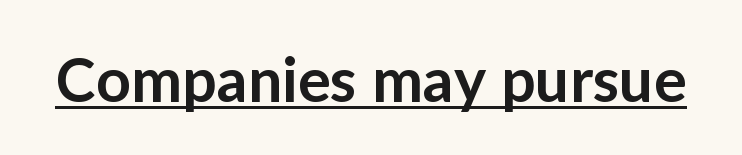
{"serif": "no", "italic": "no", "bold": "semi", "weight": "semibold", "width": "normal", "stroke_contrast": "low", "x_height": "medium", "monospaced": "no", "underline": "yes", "letter_spacing": "normal", "letter_spacing_em": 0.0, "glyph_px": 61}
